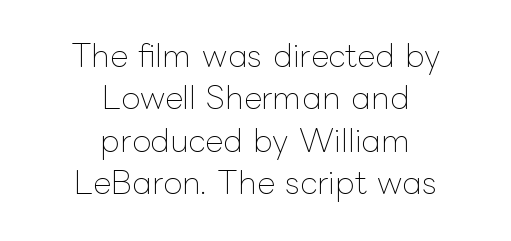
{"italic": "no", "bold": "no", "weight": "thin", "width": "normal", "stroke_contrast": "low", "x_height": "medium", "monospaced": "no", "underline": "no", "align": "center", "line_spacing": "normal", "line_spacing_ratio": 1.37, "letter_spacing": "normal", "letter_spacing_em": 0.0, "glyph_px": 31}
